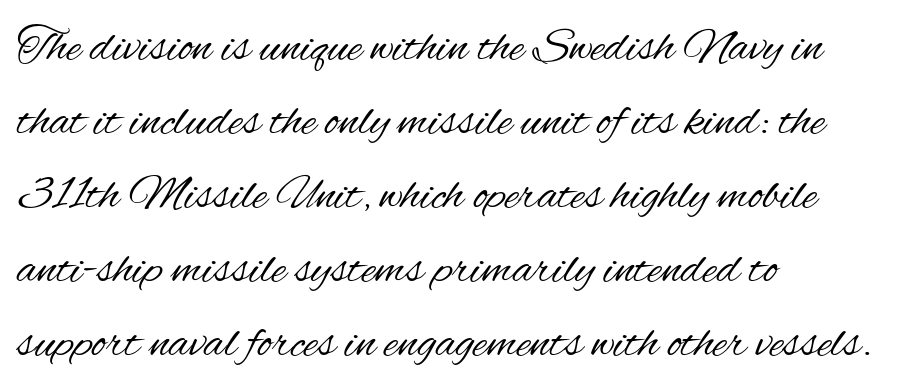
The image shows 49 px regular-weight, condensed sans-serif type; set left-aligned, normal line spacing (1.51x), normal letter spacing, not underlined; medium stroke contrast and a small x-height.
